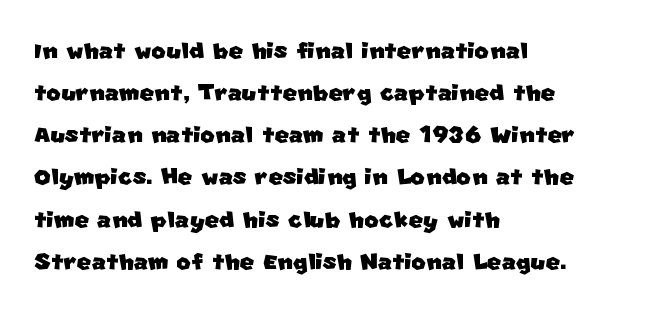
Note: no serifs on the glyphs. There is no visible air inserted between adjacent glyphs. The rendering uses natural spacing where letterforms have individual widths. Does the leading feel generous? No, just average.
